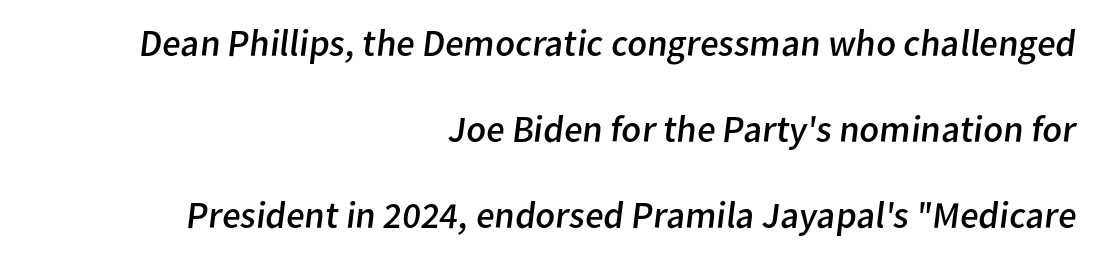
The image shows 38 px regular-weight sans-serif type; set right-aligned, loose line spacing (2.26x), normal letter spacing, not underlined; low stroke contrast and a medium x-height.
